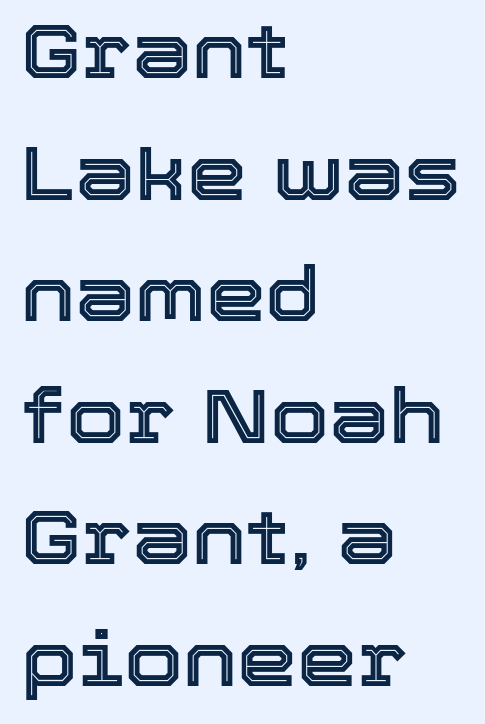
Q: Is the text italic (slanted)? A: No, it is upright.
Q: Is the text underlined? A: No.
Q: How is the paragraph aligned? A: Left-aligned.
Q: Is the spacing between letters normal or unusually wide? A: Normal.
Q: Is the spacing between lines tight, normal or loose? A: Normal.
Q: Width (condensed, normal, or wide)? A: Normal.
Q: x-height? A: Medium.
Q: Monospaced? A: No.
